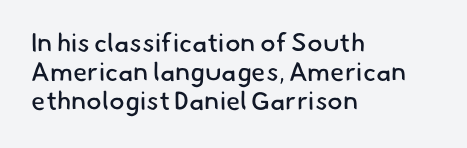
Q: Is the text bold? A: No.
Q: Is the text underlined? A: No.
Q: How is the paragraph aligned? A: Left-aligned.
Q: Is the spacing between letters normal or unusually wide? A: Normal.
Q: Is the spacing between lines tight, normal or loose? A: Tight.
